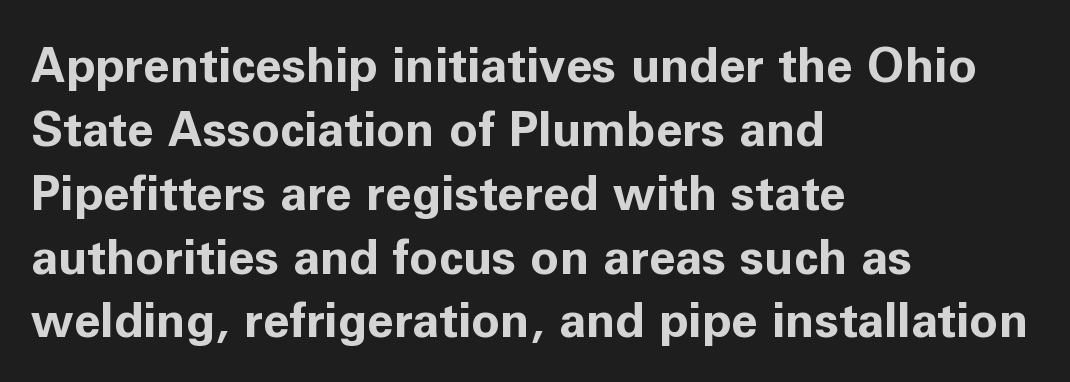
Letters rest on an invisible, unmarked baseline. Note: no serifs on the glyphs. This block has exactly the height ordinary leading produces. The typography opts for an upright posture over an oblique one. Set as a true bold cut, around the 700 mark. Alignment: flush left.
